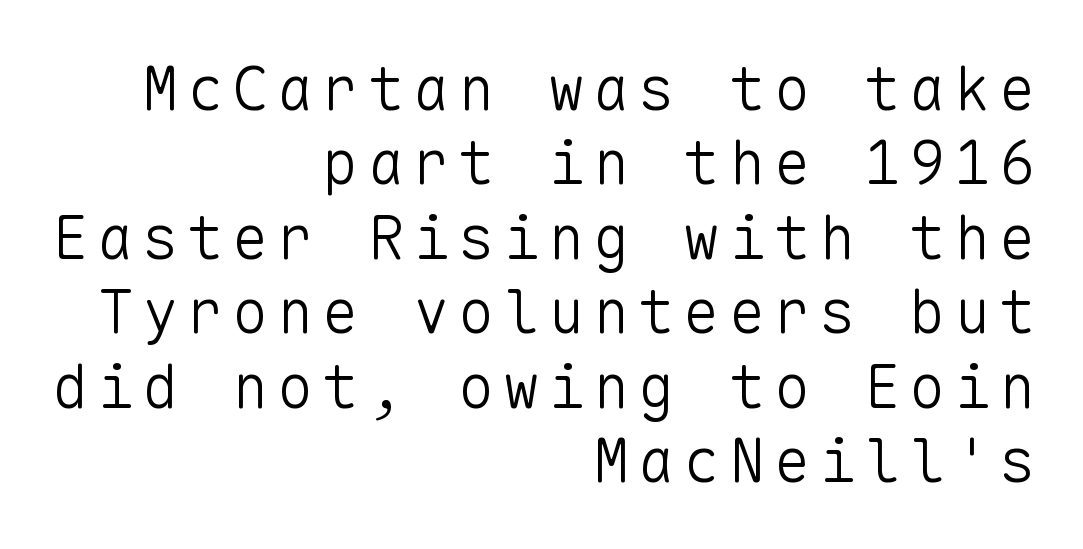
The image shows 61 px light sans-serif type, upright, monospaced; set right-aligned, line spacing 1.22x, not underlined; low stroke contrast and a medium x-height.
